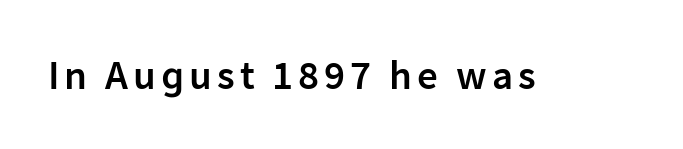
Look at the stroke-to-counter ratio: somewhat heavy, a semibold. The lettering stays uniformly vertical, giving the passage a roman look. To sum up the face: it is a sans, with no serifs. Anything drawn beneath the words? Only blank space. The rendering uses natural spacing where letterforms have individual widths.
